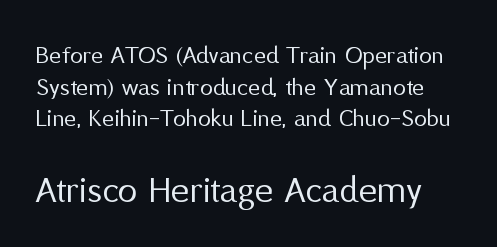
{"serif": "no", "italic": "no", "bold": "no", "weight": "regular", "width": "normal", "stroke_contrast": "medium", "x_height": "medium", "monospaced": "no", "underline": "no", "line_spacing_ratio": 1.22, "letter_spacing": "normal", "letter_spacing_em": 0.0, "larger_block": "second", "size_ratio": 1.5, "glyph_px": 39}
